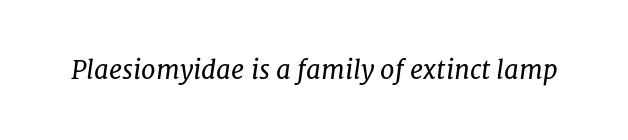
No chunkiness to these letters — they're not bold. Is the type slanted? Yes — the strokes lean at a clear angle. The baseline area is clear. The face used here is rendered with its standard letterfit.
